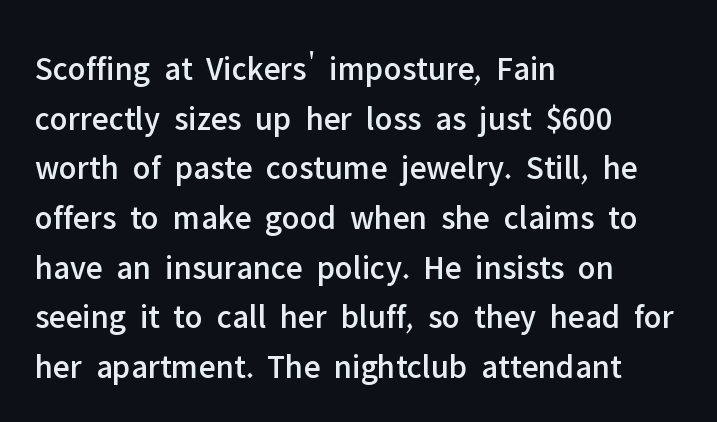
Q: Is the text italic (slanted)? A: No, it is upright.
Q: Is the typeface a serif or a sans-serif typeface? A: Sans-serif.
Q: Is the text underlined? A: No.
Q: How is the paragraph aligned? A: Left-aligned.
Q: Is the spacing between letters normal or unusually wide? A: Normal.
Q: Is the spacing between lines tight, normal or loose? A: Normal.
Q: Width (condensed, normal, or wide)? A: Normal.
Q: Stroke contrast? A: Low.
Q: x-height? A: Medium.
Q: Monospaced? A: No.
